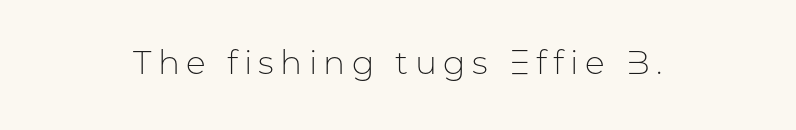
Spacing verdict: proportional, widths tailored to each character. I'd call this a sans setting — the letters go barefoot. Nope, not italic — everything's standing straight. The words here are not underlined. Stems and bowls with no extra thickness — not bold.
